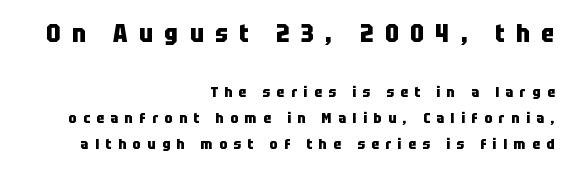
The image shows 24 px bold type, upright; set right-aligned, line spacing 1.89x, unusually wide letter spacing (+0.48 em), not underlined; the first (top) block is 1.71x larger.
